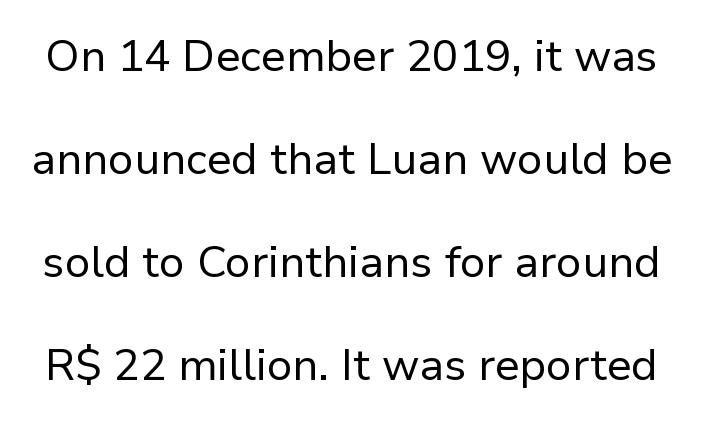
Q: Is the text bold? A: No.
Q: Is the text italic (slanted)? A: No, it is upright.
Q: Is the typeface a serif or a sans-serif typeface? A: Sans-serif.
Q: Is the text underlined? A: No.
Q: Is the spacing between letters normal or unusually wide? A: Normal.
Q: Is the spacing between lines tight, normal or loose? A: Loose.
Q: Width (condensed, normal, or wide)? A: Normal.
Q: Stroke contrast? A: Low.
Q: x-height? A: Medium.
Q: Monospaced? A: No.
